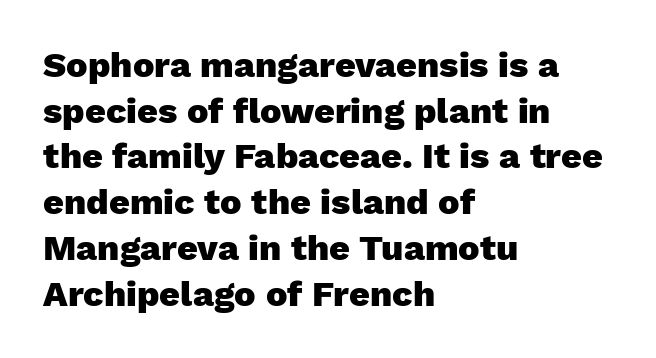
Does the leading feel generous? No, just average. Nope, no serifs anywhere on these letters. This sample uses an upright cut, with every glyph sitting square on the baseline. A clean baseline with only descenders dipping below it.
